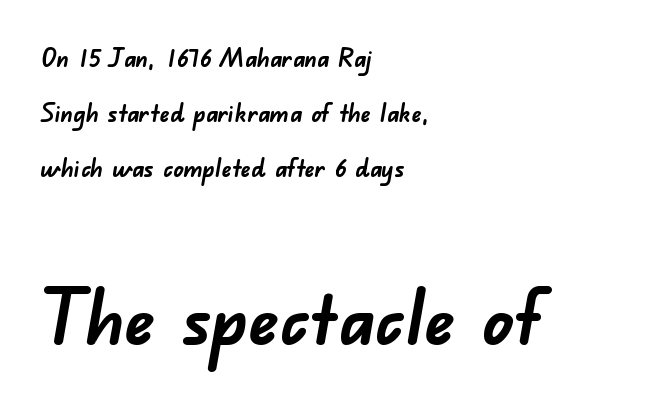
If you drew a ruler down the left edge, every line would touch it. To sum up the face: it is a sans, with no serifs. Glance below the letters and you will spot only blank space. The face used here is proportionally spaced, like ordinary book or web type. Compared with typical body copy, the letter spacing here is the same. These two chunks differ in scale, with the bottom chunk taking the larger measure.
